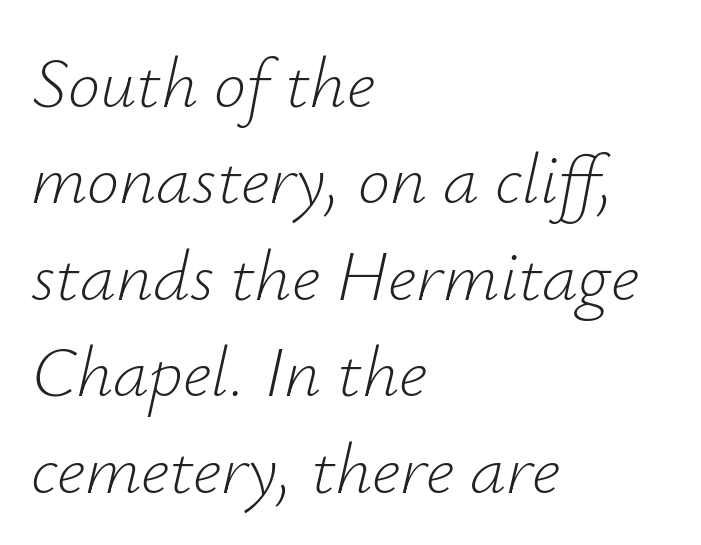
The image shows 72 px light type, italic (leaning right); set left-aligned, normal line spacing (1.34x), normal letter spacing, not underlined; low stroke contrast and a small x-height.
